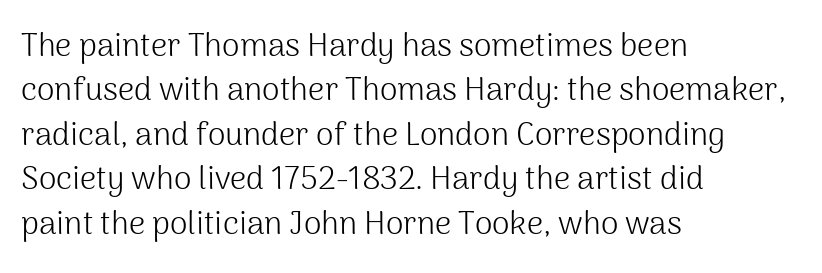
{"serif": "no", "italic": "no", "bold": "no", "weight": "light", "width": "normal", "stroke_contrast": "medium", "x_height": "medium", "monospaced": "no", "underline": "no", "align": "left", "line_spacing": "normal", "line_spacing_ratio": 1.39, "letter_spacing": "normal", "letter_spacing_em": 0.0, "glyph_px": 32}
